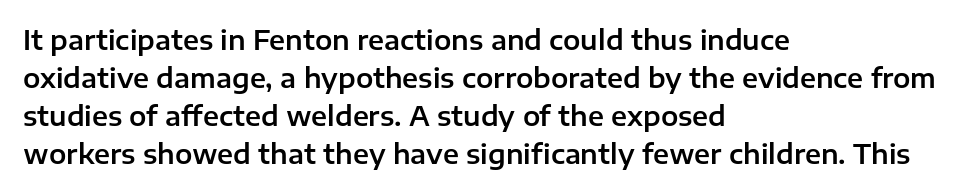
{"italic": "no", "underline": "no", "align": "left", "line_spacing": "normal", "line_spacing_ratio": 1.46, "letter_spacing": "normal", "letter_spacing_em": 0.0, "glyph_px": 26}
